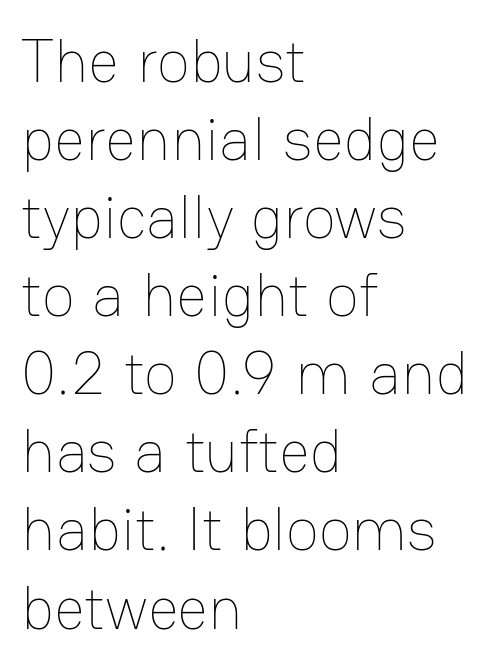
The image shows 61 px thin type, upright; set left-aligned, normal line spacing (1.28x), normal letter spacing, not underlined; low stroke contrast and a medium x-height.
